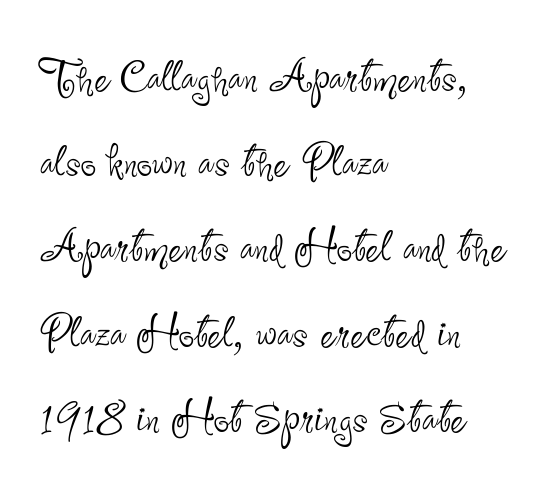
The image shows 55 px thin, condensed sans-serif type; set left-aligned, normal line spacing (1.55x), normal letter spacing, not underlined; low stroke contrast and a small x-height.
